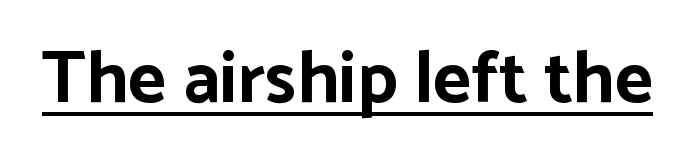
{"serif": "no", "italic": "no", "bold": "yes", "weight": "bold", "width": "normal", "stroke_contrast": "low", "x_height": "medium", "monospaced": "no", "underline": "yes", "letter_spacing": "normal", "letter_spacing_em": 0.0, "glyph_px": 74}
